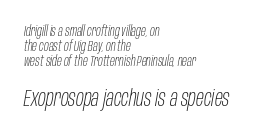
{"italic": "yes", "lean": "right", "slant_degrees": 10, "bold": "no", "underline": "no", "align": "left", "line_spacing": "tight", "line_spacing_ratio": 1.06, "letter_spacing": "normal", "letter_spacing_em": 0.0, "larger_block": "second", "size_ratio": 1.64, "glyph_px": 23}
